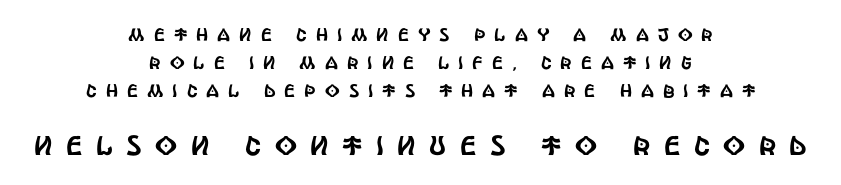
Q: Is the text italic (slanted)? A: No, it is upright.
Q: Is the text underlined? A: No.
Q: How is the paragraph aligned? A: Centered.
Q: Is the spacing between letters normal or unusually wide? A: Unusually wide.
Q: Is the spacing between lines tight, normal or loose? A: Normal.
Q: Which block of text is set in a larger size, the first (top) or the second (bottom)? A: The second (bottom) one.
